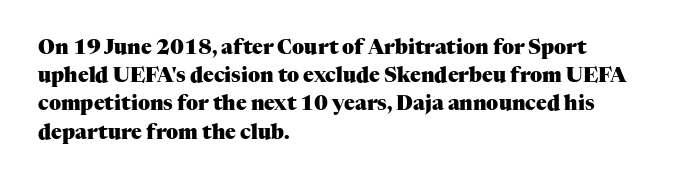
{"italic": "no", "bold": "yes", "underline": "no", "align": "left", "line_spacing": "normal", "line_spacing_ratio": 1.41, "letter_spacing": "normal", "letter_spacing_em": 0.0, "glyph_px": 20}
